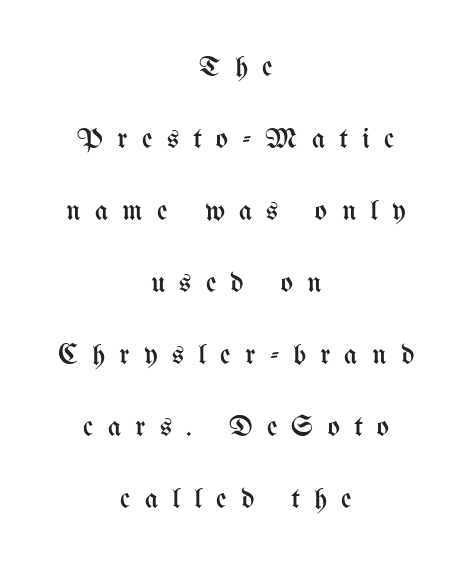
Q: Is the text bold? A: No.
Q: Is the text italic (slanted)? A: No, it is upright.
Q: Is the text underlined? A: No.
Q: How is the paragraph aligned? A: Centered.
Q: Is the spacing between letters normal or unusually wide? A: Unusually wide.
Q: Is the spacing between lines tight, normal or loose? A: Loose.
Q: Width (condensed, normal, or wide)? A: Condensed.
Q: Stroke contrast? A: Medium.
Q: x-height? A: Medium.
Q: Monospaced? A: No.
